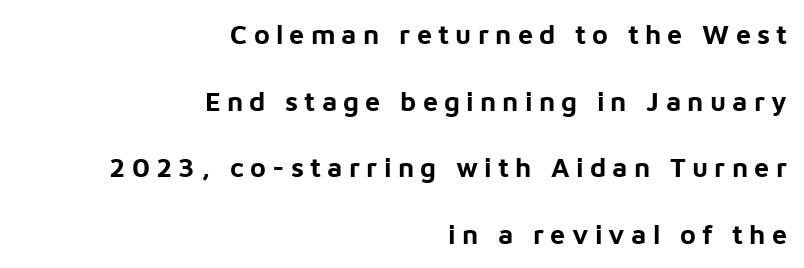
The image shows 27 px bold type, upright; set right-aligned, loose line spacing (2.47x), unusually wide letter spacing (+0.23 em), not underlined.
